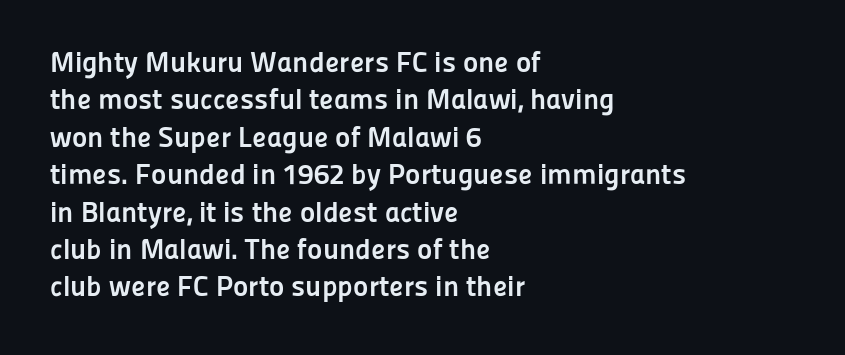
The font family rendered here belongs to the sans-serif group. The strokes are fattened all the way to bold. What stands out about the letter spacing? Nothing — it is the standard amount. Do the characters align in a grid? No, the font is proportional.
